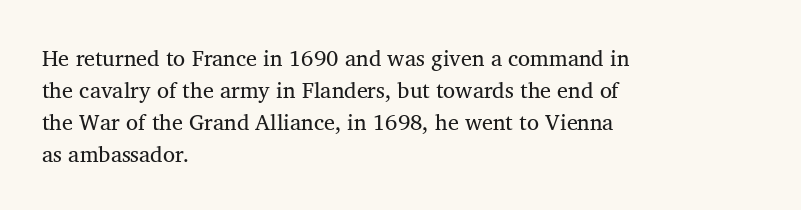
Q: Is the text bold? A: No.
Q: Is the text italic (slanted)? A: No, it is upright.
Q: Is the text underlined? A: No.
Q: How is the paragraph aligned? A: Left-aligned.
Q: Is the spacing between letters normal or unusually wide? A: Normal.
Q: Is the spacing between lines tight, normal or loose? A: Normal.
